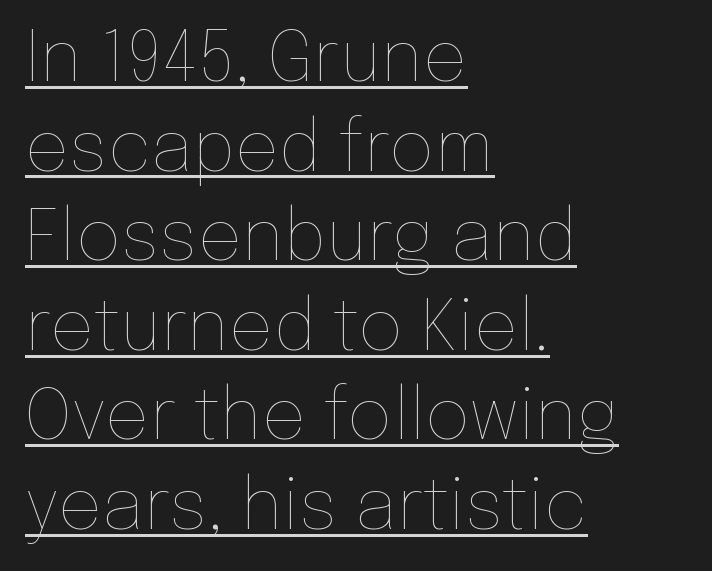
The image shows 70 px thin type, upright; set left-aligned, normal line spacing (1.28x), normal letter spacing, underlined; low stroke contrast and a medium x-height.
